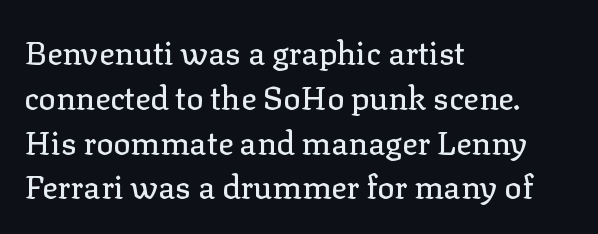
The image shows 32 px serif type, upright; set left-aligned, normal line spacing (1.4x), normal letter spacing, not underlined; low stroke contrast and a medium x-height.
